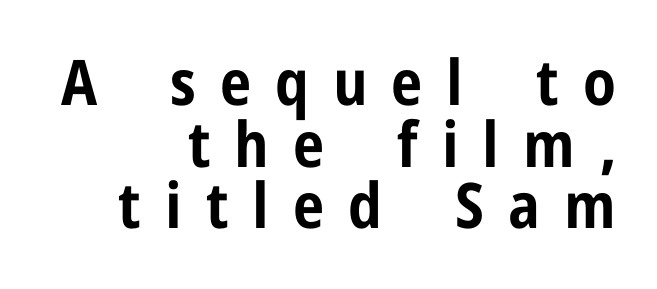
The image shows 63 px bold, condensed sans-serif type, upright; set right-aligned, tight line spacing (0.98x), unusually wide letter spacing (+0.38 em), not underlined; low stroke contrast and a medium x-height.
